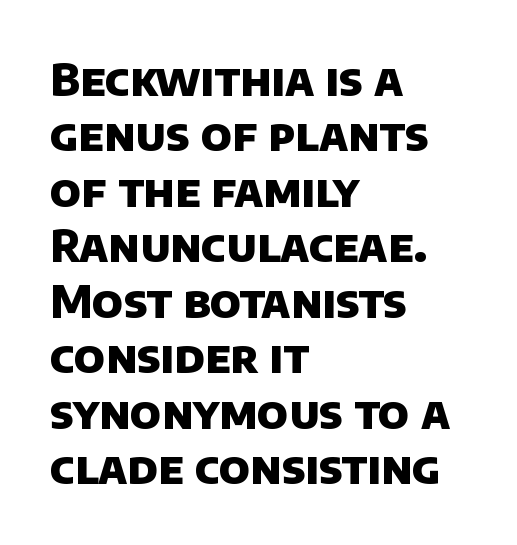
{"serif": "no", "bold": "yes", "weight": "heavy", "width": "normal", "stroke_contrast": "low", "x_height": "large", "monospaced": "no", "underline": "no", "align": "left", "line_spacing": "normal", "line_spacing_ratio": 1.26, "letter_spacing": "normal", "letter_spacing_em": 0.0, "glyph_px": 44}
